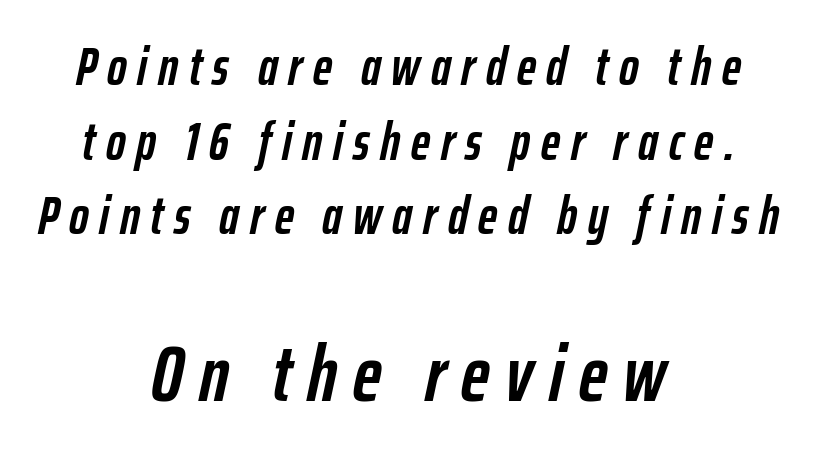
The rows are spaced the way most documents space them. Is the type bold? Yes — the strokes are clearly thick and heavy. How are the letters spaced? Widely, with obvious added tracking. The typesetter chose a symmetrical, centered arrangement here. In this sample the second text group is rendered at the bigger scale.
